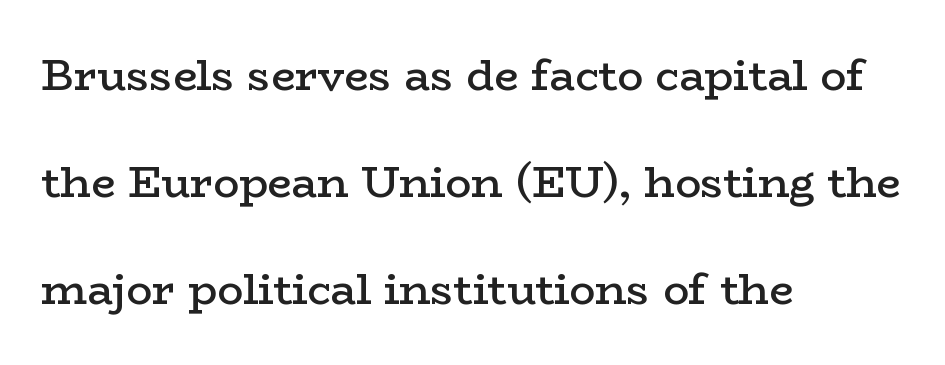
{"serif": "yes", "italic": "no", "bold": "semi", "weight": "semibold", "width": "wide", "stroke_contrast": "low", "x_height": "medium", "monospaced": "no", "underline": "no", "align": "left", "line_spacing": "loose", "line_spacing_ratio": 2.49, "letter_spacing": "normal", "letter_spacing_em": 0.0, "glyph_px": 43}
